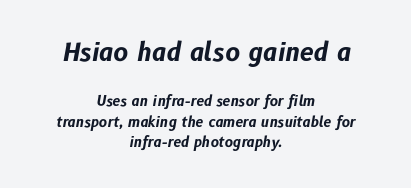
The image shows 25 px bold type, italic (leaning right); set centered, normal line spacing (1.46x), normal letter spacing, not underlined; the first (top) block is 1.79x larger.
